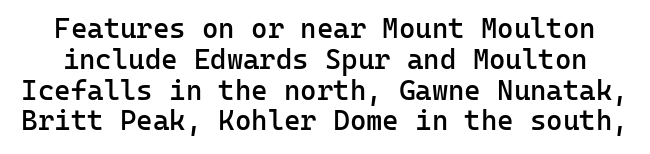
{"serif": "no", "italic": "no", "bold": "semi", "weight": "semibold", "width": "normal", "stroke_contrast": "low", "x_height": "medium", "monospaced": "yes", "underline": "no", "line_spacing": "tight", "line_spacing_ratio": 1.1, "letter_spacing": "normal", "letter_spacing_em": 0.0, "glyph_px": 28}
